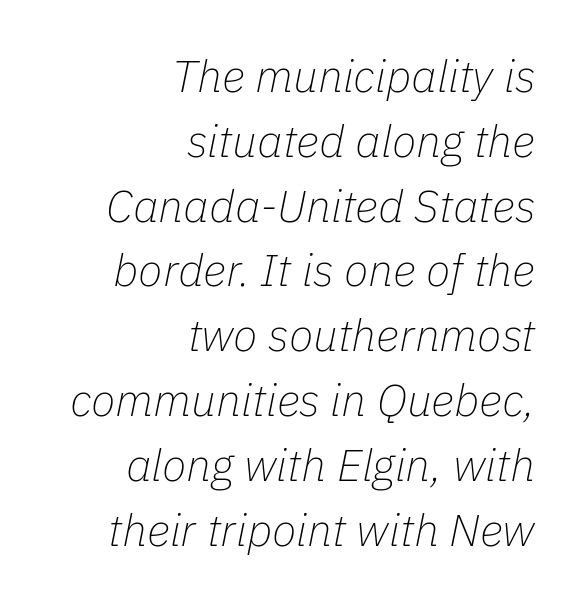
The image shows 45 px thin type, italic (leaning right); set right-aligned, normal line spacing (1.44x), normal letter spacing, not underlined; low stroke contrast and a medium x-height.
